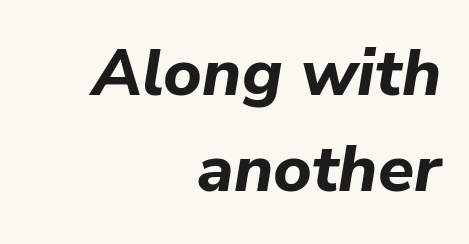
Q: Is the text bold? A: Yes.
Q: Is the text italic (slanted)? A: Yes, it leans right by about 9 degrees.
Q: Is the text underlined? A: No.
Q: How is the paragraph aligned? A: Right-aligned.
Q: Is the spacing between letters normal or unusually wide? A: Normal.
Q: Is the spacing between lines tight, normal or loose? A: Normal.
Q: Width (condensed, normal, or wide)? A: Normal.
Q: Stroke contrast? A: Low.
Q: x-height? A: Medium.
Q: Monospaced? A: No.
